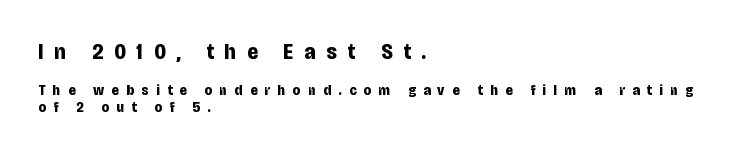
{"italic": "no", "bold": "yes", "underline": "no", "align": "left", "line_spacing": "tight", "line_spacing_ratio": 1.15, "letter_spacing": "wide", "letter_spacing_em": 0.5, "larger_block": "first", "size_ratio": 1.47, "glyph_px": 22}
